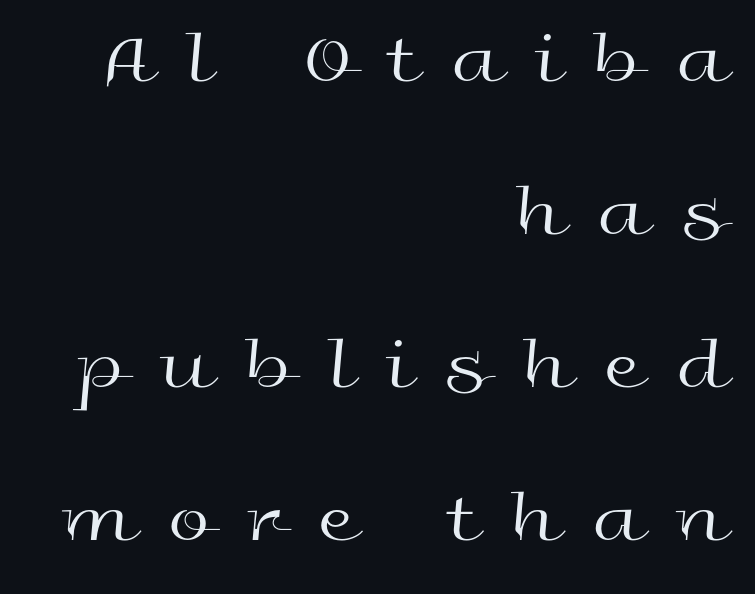
{"serif": "no", "italic": "no", "bold": "no", "weight": "regular", "width": "wide", "x_height": "medium", "monospaced": "no", "underline": "no", "align": "right", "line_spacing": "loose", "line_spacing_ratio": 2.04, "letter_spacing": "wide", "letter_spacing_em": 0.46, "glyph_px": 75}
